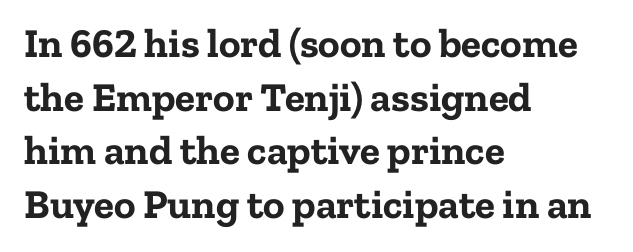
You could not count columns in this text — the font is proportionally spaced. On the weight axis this lands at bold, roughly 700. To sum up the face: it has serifs. Standard letterfit; no display-style spreading of the glyphs. Type without underlining.
